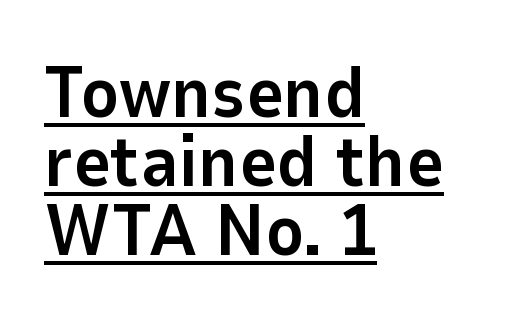
The image shows 72 px bold sans-serif type, upright; set left-aligned, tight line spacing (0.96x), normal letter spacing, underlined; low stroke contrast and a medium x-height.
